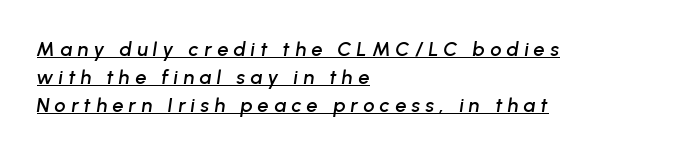
Q: Is the text italic (slanted)? A: Yes, it leans right by about 8 degrees.
Q: Is the text underlined? A: Yes.
Q: How is the paragraph aligned? A: Left-aligned.
Q: Is the spacing between letters normal or unusually wide? A: Unusually wide.
Q: Is the spacing between lines tight, normal or loose? A: Normal.
